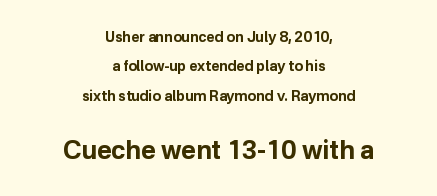
{"italic": "no", "bold": "yes", "underline": "no", "align": "center", "line_spacing": "loose", "line_spacing_ratio": 2.09, "letter_spacing": "normal", "letter_spacing_em": 0.0, "larger_block": "second", "size_ratio": 1.79, "glyph_px": 25}
